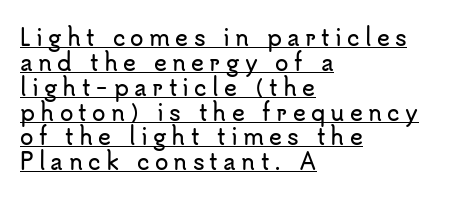
Q: Is the text italic (slanted)? A: No, it is upright.
Q: Is the text underlined? A: Yes.
Q: How is the paragraph aligned? A: Left-aligned.
Q: Is the spacing between letters normal or unusually wide? A: Unusually wide.
Q: Is the spacing between lines tight, normal or loose? A: Tight.
